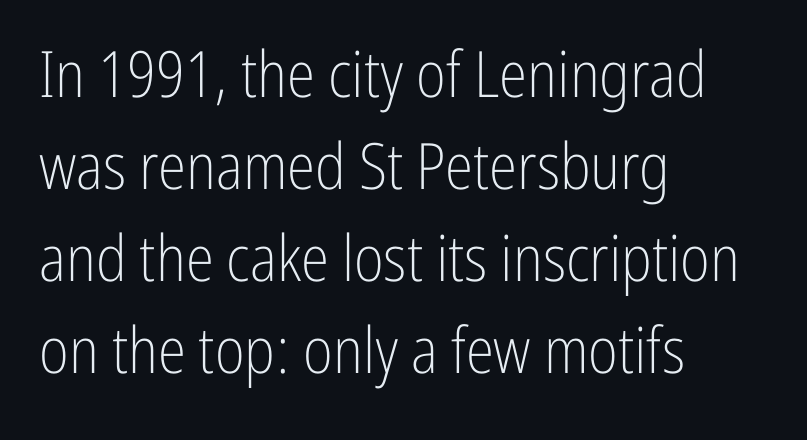
Each letter's strokes conclude bluntly, with no projecting serifs. Anything drawn beneath the words? Only blank space. Teacher's note: observe the even left margin — that is flush-left alignment. The designer left line spacing at the default. The passage shown has conventional tracking throughout. The weight tops out at a normal text grade.
